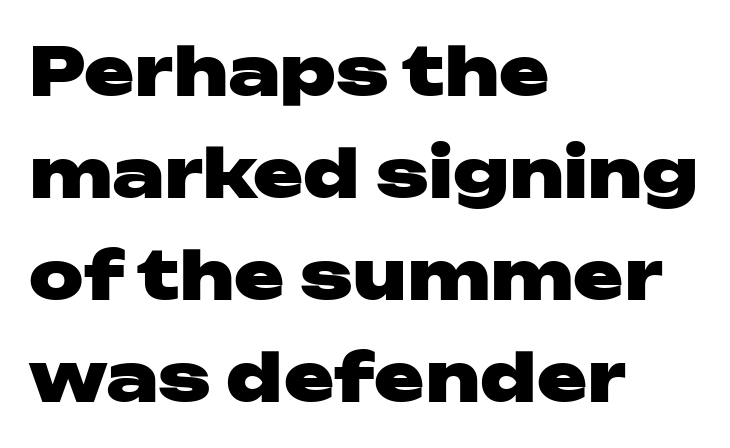
{"serif": "no", "italic": "no", "bold": "yes", "weight": "heavy", "width": "wide", "stroke_contrast": "low", "x_height": "medium", "monospaced": "no", "underline": "no", "align": "left", "line_spacing": "normal", "line_spacing_ratio": 1.52, "letter_spacing": "normal", "letter_spacing_em": 0.0, "glyph_px": 67}
